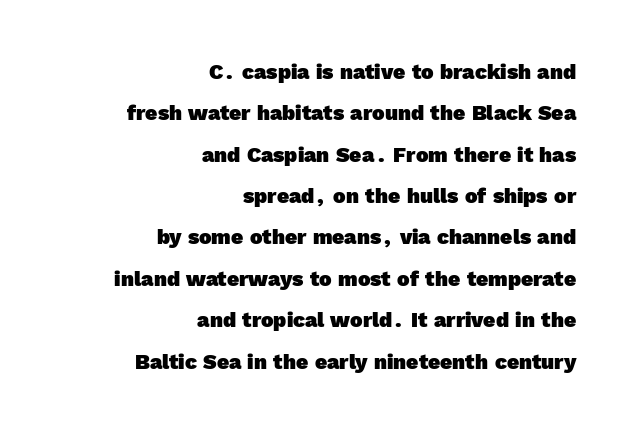
{"bold": "yes", "underline": "no", "align": "right", "line_spacing": "loose", "line_spacing_ratio": 1.97, "letter_spacing": "normal", "letter_spacing_em": 0.0, "glyph_px": 21}
